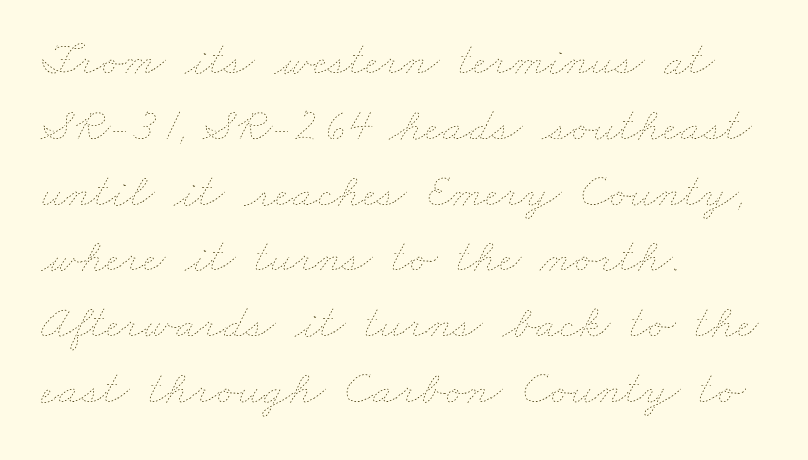
{"bold": "no", "weight": "thin", "width": "wide", "stroke_contrast": "low", "x_height": "small", "monospaced": "no", "underline": "no", "align": "left", "line_spacing": "normal", "line_spacing_ratio": 1.37, "letter_spacing": "normal", "letter_spacing_em": 0.0, "glyph_px": 48}
